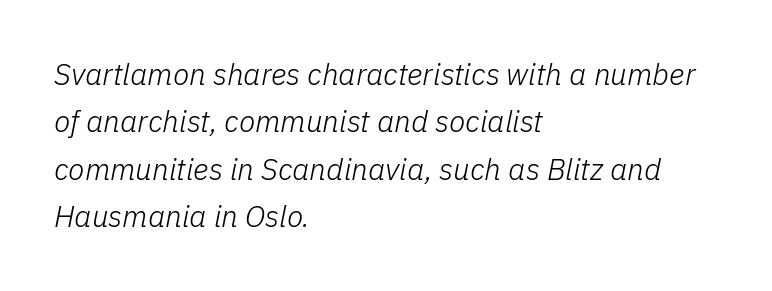
{"italic": "yes", "lean": "right", "slant_degrees": 11, "bold": "no", "weight": "light", "width": "normal", "stroke_contrast": "low", "x_height": "medium", "monospaced": "no", "underline": "no", "align": "left", "line_spacing": "normal", "line_spacing_ratio": 1.58, "letter_spacing": "normal", "letter_spacing_em": 0.0, "glyph_px": 30}
